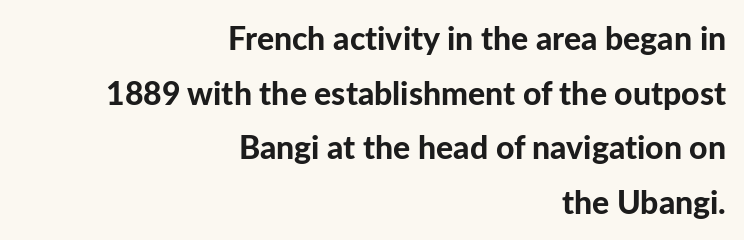
{"serif": "no", "italic": "no", "bold": "yes", "weight": "bold", "width": "normal", "stroke_contrast": "low", "x_height": "medium", "monospaced": "no", "underline": "no", "align": "right", "line_spacing_ratio": 1.71, "letter_spacing": "normal", "letter_spacing_em": 0.0, "glyph_px": 32}
